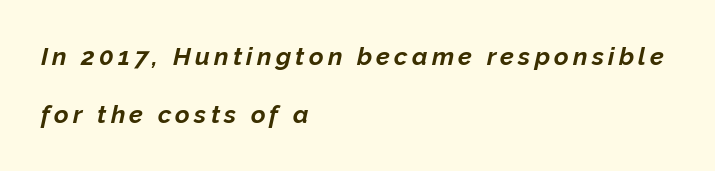
Is the type slanted? Yes — the strokes lean at a clear angle. Does the copy run flush right? No — it runs flush left. Thick stems and heavy bowls — unmistakably bold. Just letters on the line, the space beneath them empty.
